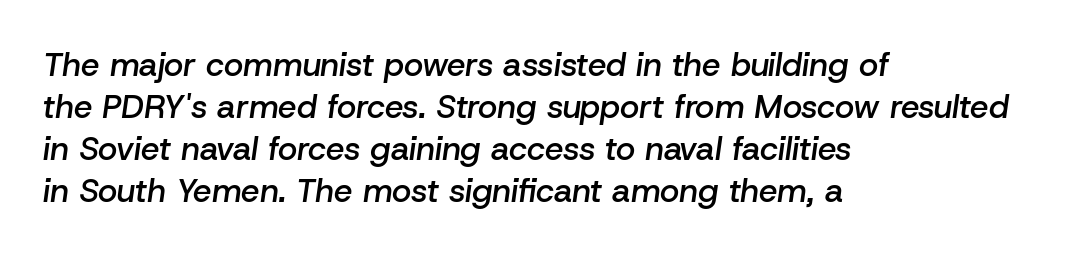
The image shows 33 px semibold type, italic (leaning right); set left-aligned, normal line spacing (1.27x), normal letter spacing, not underlined; low stroke contrast and a medium x-height.
